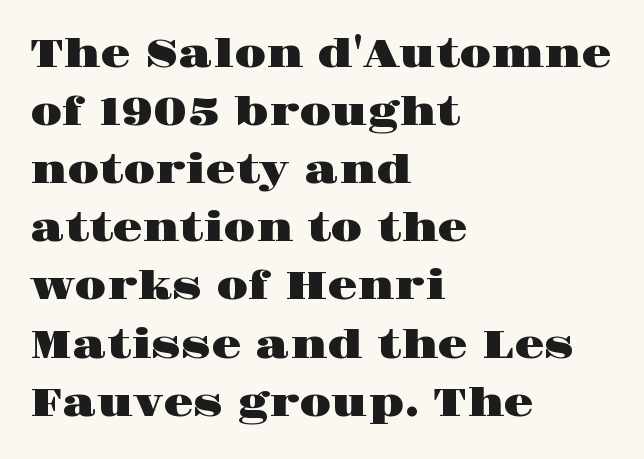
The image shows 39 px wide serif type, upright; set left-aligned, normal line spacing (1.49x), normal letter spacing, not underlined; high stroke contrast and a large x-height.
